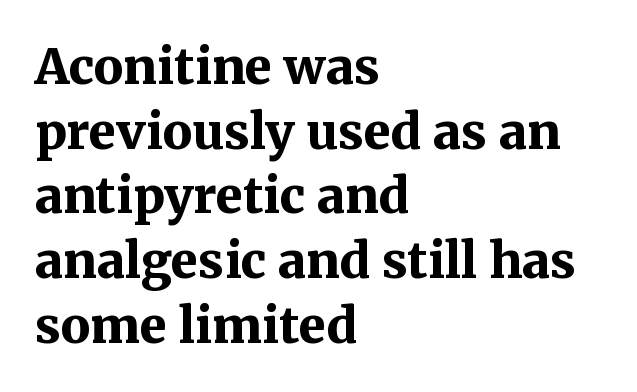
{"serif": "yes", "italic": "no", "bold": "yes", "weight": "bold", "width": "normal", "stroke_contrast": "medium", "x_height": "medium", "monospaced": "no", "underline": "no", "align": "left", "line_spacing": "normal", "line_spacing_ratio": 1.32, "letter_spacing": "normal", "letter_spacing_em": 0.0, "glyph_px": 49}
